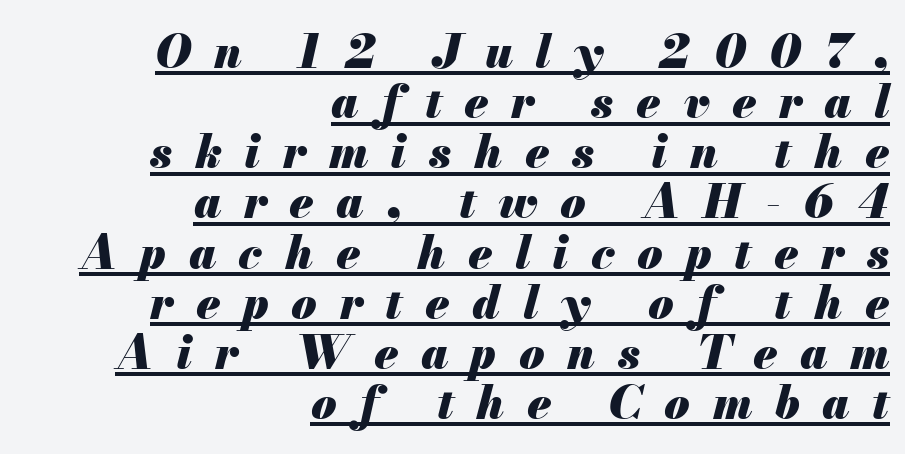
{"italic": "yes", "lean": "right", "slant_degrees": 13, "bold": "yes", "weight": "heavy", "width": "normal", "stroke_contrast": "medium", "x_height": "small", "monospaced": "no", "underline": "yes", "align": "right", "line_spacing": "tight", "line_spacing_ratio": 1.09, "letter_spacing": "wide", "letter_spacing_em": 0.49, "glyph_px": 46}
